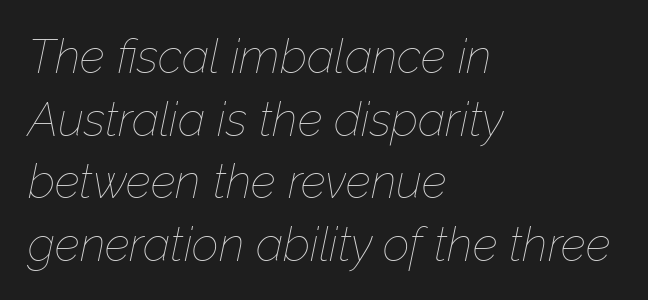
Q: Is the text bold? A: No.
Q: Is the text italic (slanted)? A: Yes, it leans right by about 12 degrees.
Q: Is the text underlined? A: No.
Q: How is the paragraph aligned? A: Left-aligned.
Q: Is the spacing between letters normal or unusually wide? A: Normal.
Q: Is the spacing between lines tight, normal or loose? A: Normal.
Q: Width (condensed, normal, or wide)? A: Normal.
Q: Stroke contrast? A: Low.
Q: x-height? A: Medium.
Q: Monospaced? A: No.
